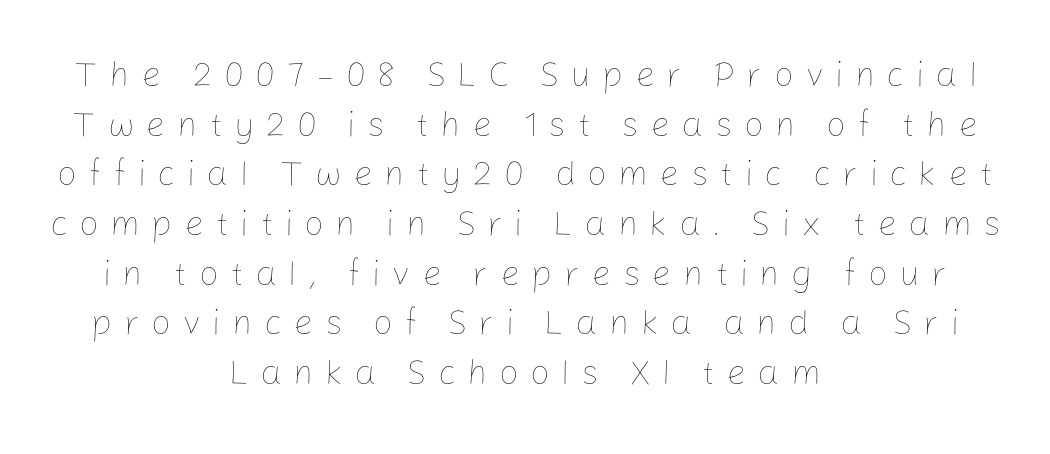
The image shows 35 px thin type, upright; set centered, normal line spacing (1.42x), unusually wide letter spacing (+0.32 em), not underlined; low stroke contrast and a medium x-height.
